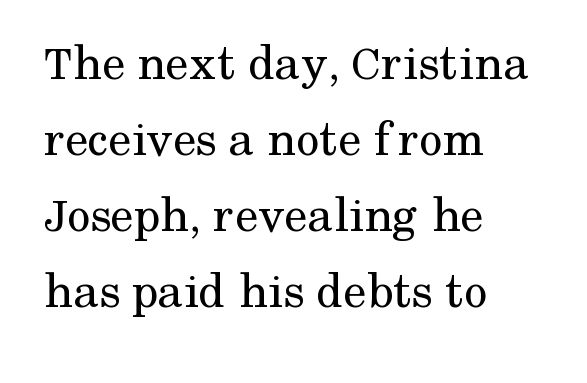
What stands out about the letter spacing? Nothing — it is the standard amount. Is this a fixed-width face? No — the glyphs have proportional, varying widths. Plain, unruled lines of type. Short and long lines alike share a common starting point at left. Leading: standard. The letters look calm and open, with moderate or lighter stems.
